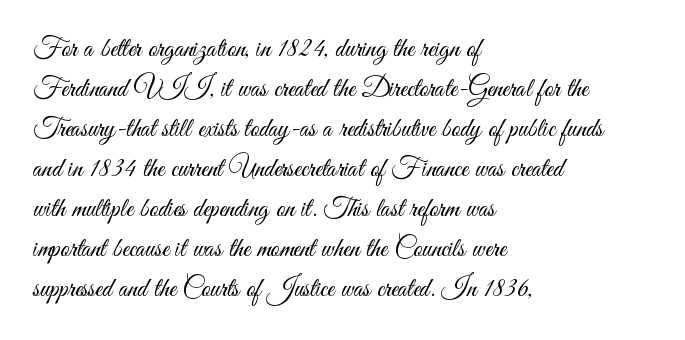
Q: Is the text bold? A: No.
Q: Is the text italic (slanted)? A: Yes.
Q: Is the text underlined? A: No.
Q: How is the paragraph aligned? A: Left-aligned.
Q: Is the spacing between letters normal or unusually wide? A: Normal.
Q: Is the spacing between lines tight, normal or loose? A: Normal.
